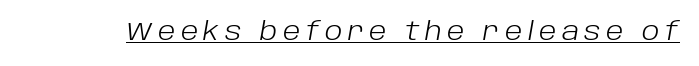
The image shows 25 px text type, italic (leaning right); set unusually wide letter spacing (+0.22 em), underlined.
